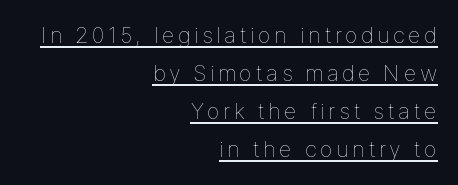
The passage shown is underscored from start to finish. A typesetter would mark this as roman, not italic. Heft: none added — not bold. Layout note: lines flush right.
